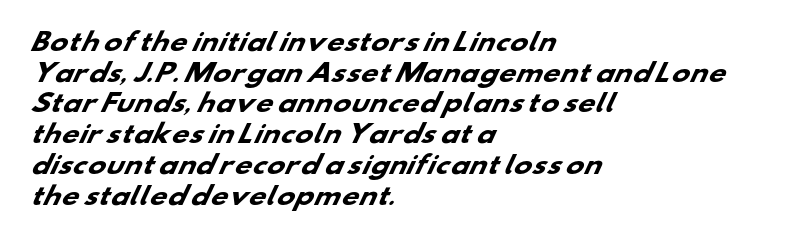
Q: Is the text bold? A: Yes.
Q: Is the text underlined? A: No.
Q: How is the paragraph aligned? A: Left-aligned.
Q: Is the spacing between letters normal or unusually wide? A: Normal.
Q: Is the spacing between lines tight, normal or loose? A: Normal.
